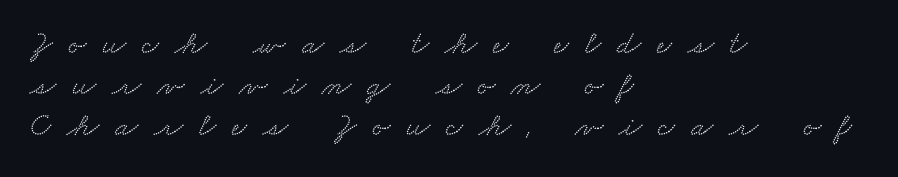
The image shows 33 px wide type; set left-aligned, normal line spacing (1.25x), unusually wide letter spacing (+0.49 em), not underlined; low stroke contrast and a small x-height.
